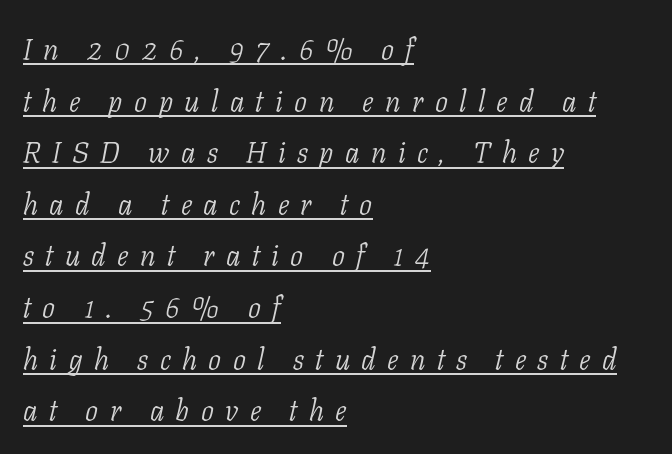
Q: Is the text bold? A: No.
Q: Is the text italic (slanted)? A: Yes, it leans right by about 11 degrees.
Q: Is the typeface a serif or a sans-serif typeface? A: Serif.
Q: Is the text underlined? A: Yes.
Q: How is the paragraph aligned? A: Left-aligned.
Q: Is the spacing between letters normal or unusually wide? A: Unusually wide.
Q: Width (condensed, normal, or wide)? A: Normal.
Q: Stroke contrast? A: Low.
Q: x-height? A: Medium.
Q: Monospaced? A: No.
